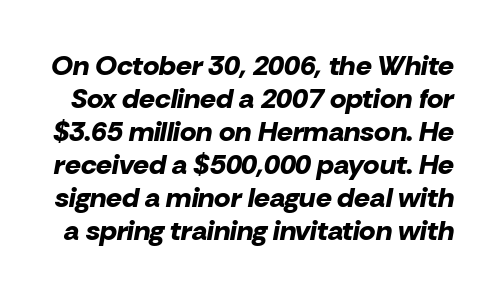
{"italic": "yes", "lean": "right", "slant_degrees": 10, "bold": "yes", "weight": "bold", "width": "normal", "stroke_contrast": "low", "x_height": "medium", "monospaced": "no", "underline": "no", "line_spacing_ratio": 1.18, "letter_spacing": "normal", "letter_spacing_em": 0.0, "glyph_px": 28}
